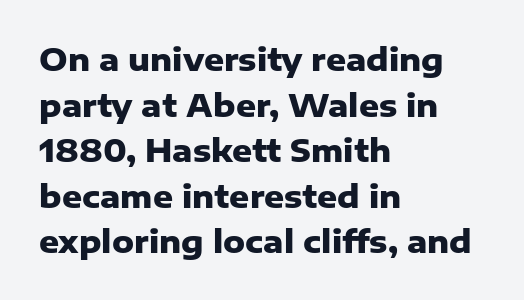
In terms of weight, the rendering is a true, heavy bold. The line texture is even and compact thanks to regular tracking. A roman cut, with each character standing at attention. Reading down the column, the eye jumps a familiar distance to each next line. In CSS terms this would be text-align: left. Here the designer chose a conventional face with non-uniform glyph widths.
